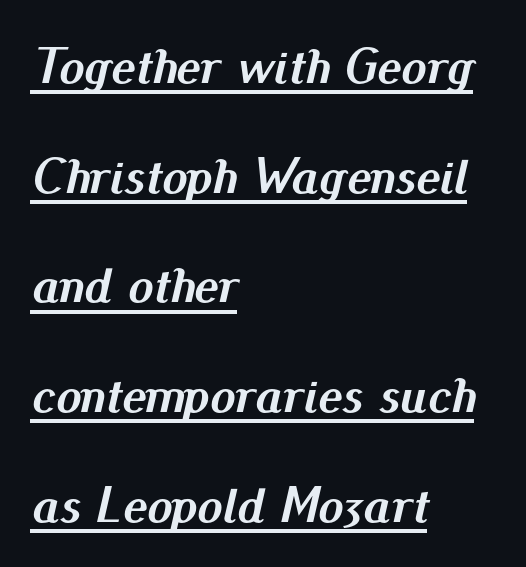
{"italic": "yes", "lean": "right", "slant_degrees": 13, "bold": "yes", "weight": "semibold", "width": "normal", "stroke_contrast": "medium", "x_height": "small", "monospaced": "no", "underline": "yes", "align": "left", "line_spacing": "loose", "line_spacing_ratio": 2.15, "letter_spacing": "normal", "letter_spacing_em": 0.0, "glyph_px": 51}
